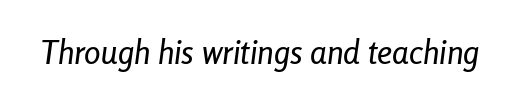
Q: Is the text italic (slanted)? A: Yes, it leans right by about 8 degrees.
Q: Is the text underlined? A: No.
Q: Is the spacing between letters normal or unusually wide? A: Normal.
Q: Width (condensed, normal, or wide)? A: Condensed.
Q: Stroke contrast? A: Low.
Q: x-height? A: Medium.
Q: Monospaced? A: No.
